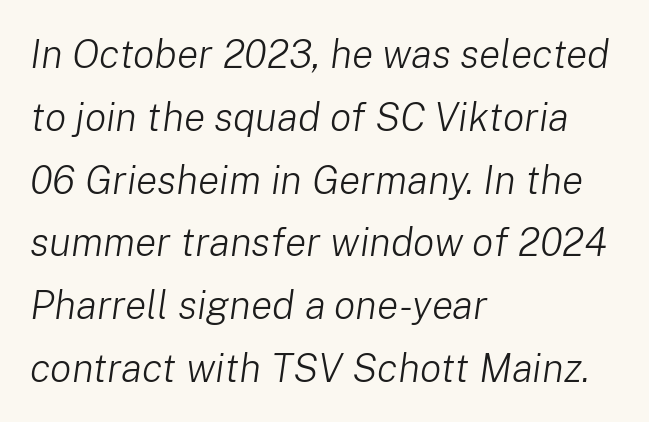
{"italic": "yes", "lean": "right", "slant_degrees": 8, "bold": "no", "weight": "light", "width": "normal", "stroke_contrast": "low", "x_height": "medium", "monospaced": "no", "underline": "no", "align": "left", "line_spacing": "normal", "line_spacing_ratio": 1.57, "letter_spacing": "normal", "letter_spacing_em": 0.0, "glyph_px": 40}
